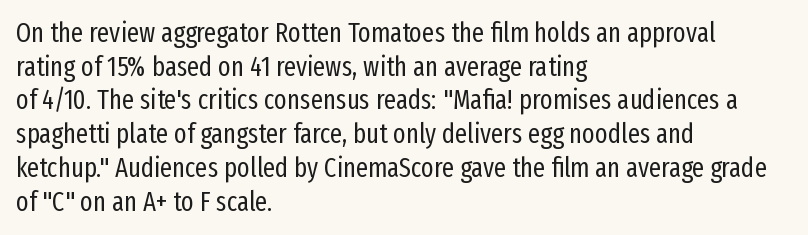
{"italic": "no", "bold": "no", "underline": "no", "align": "left", "line_spacing": "normal", "line_spacing_ratio": 1.25, "letter_spacing": "normal", "letter_spacing_em": 0.0, "glyph_px": 27}
